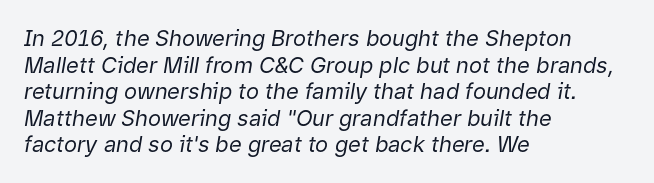
Italic? Definitely — the glyphs are oblique. Letter spacing: default. The passage shown is not underscored anywhere. A student would call this left alignment; a typographer would say flush left, rag right. Think standard paragraph weight, or any step lighter than that.
